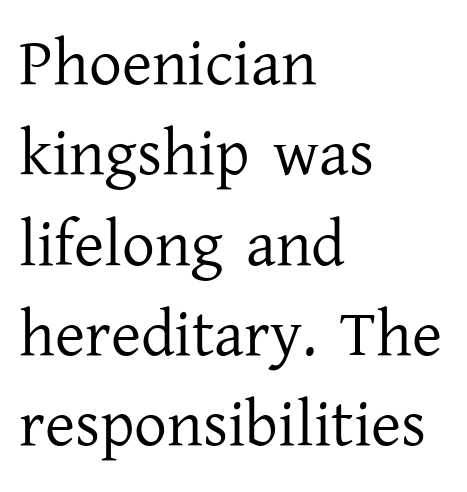
The image shows 65 px regular-weight serif type, upright; set left-aligned, normal line spacing (1.39x), normal letter spacing, not underlined; low stroke contrast and a medium x-height.
